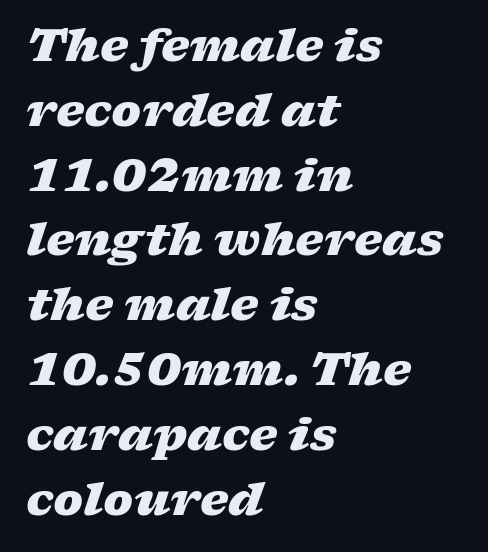
A typesetter would mark this as italic. The sample has been set heavy, in full bold. Line starts are locked; line ends wander. Any mark beneath the type? The region is blank. Students, observe: this is what conventionally led text looks like. The horizontal fit of the characters is conventional and even.
